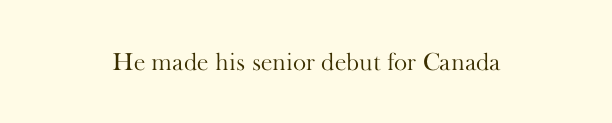
Q: Is the text bold? A: No.
Q: Is the text italic (slanted)? A: No, it is upright.
Q: Is the text underlined? A: No.
Q: How is the paragraph aligned? A: Centered.
Q: Is the spacing between letters normal or unusually wide? A: Normal.
